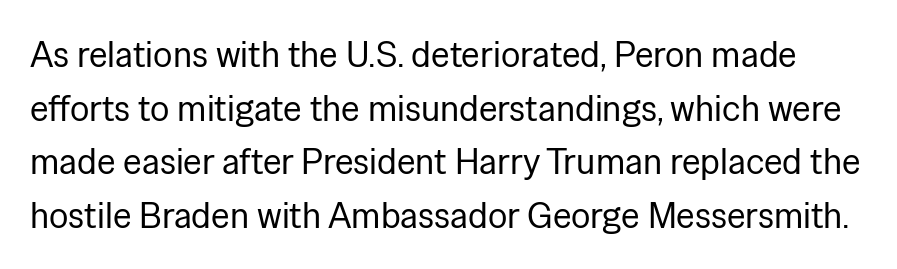
You can tell it's not italic because the verticals are truly vertical. No word sits above an underline. This block has exactly the height ordinary leading produces. There is no visible air inserted between adjacent glyphs.
